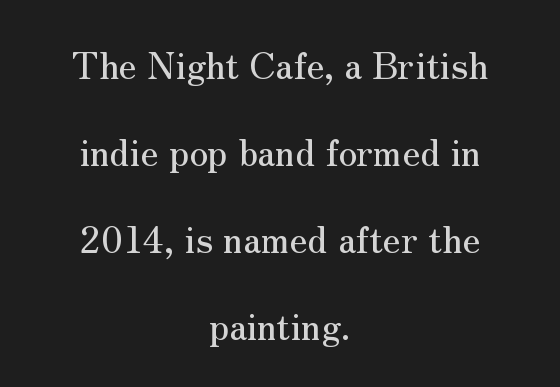
Q: Is the text italic (slanted)? A: No, it is upright.
Q: Is the typeface a serif or a sans-serif typeface? A: Serif.
Q: Is the text underlined? A: No.
Q: How is the paragraph aligned? A: Centered.
Q: Is the spacing between letters normal or unusually wide? A: Normal.
Q: Is the spacing between lines tight, normal or loose? A: Loose.
Q: Width (condensed, normal, or wide)? A: Normal.
Q: Stroke contrast? A: Medium.
Q: x-height? A: Small.
Q: Monospaced? A: No.
